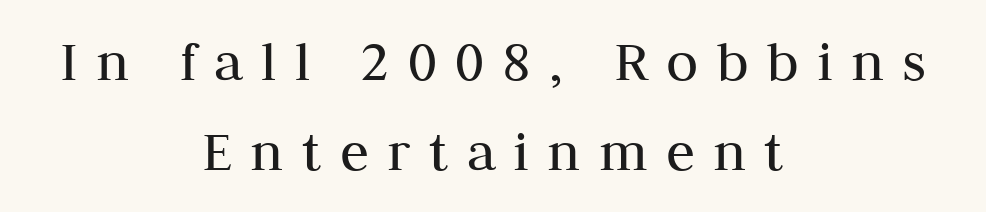
Q: Is the text bold? A: No.
Q: Is the text italic (slanted)? A: No, it is upright.
Q: Is the typeface a serif or a sans-serif typeface? A: Serif.
Q: Is the text underlined? A: No.
Q: How is the paragraph aligned? A: Centered.
Q: Is the spacing between letters normal or unusually wide? A: Unusually wide.
Q: Is the spacing between lines tight, normal or loose? A: Normal.
Q: Width (condensed, normal, or wide)? A: Normal.
Q: Stroke contrast? A: Medium.
Q: x-height? A: Medium.
Q: Monospaced? A: No.
